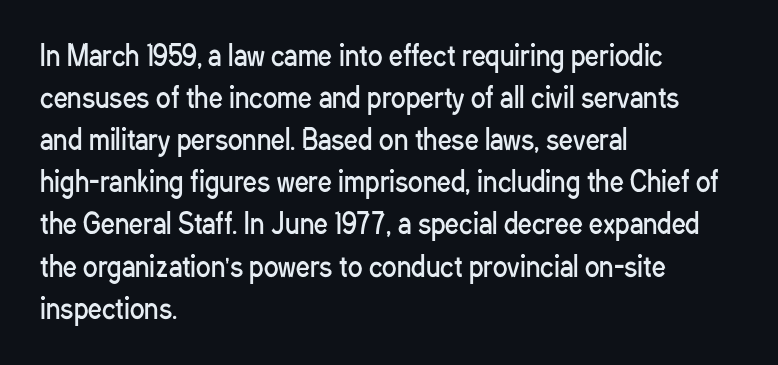
Q: Is the text bold? A: No.
Q: Is the text italic (slanted)? A: No, it is upright.
Q: Is the text underlined? A: No.
Q: How is the paragraph aligned? A: Left-aligned.
Q: Is the spacing between letters normal or unusually wide? A: Normal.
Q: Is the spacing between lines tight, normal or loose? A: Normal.
